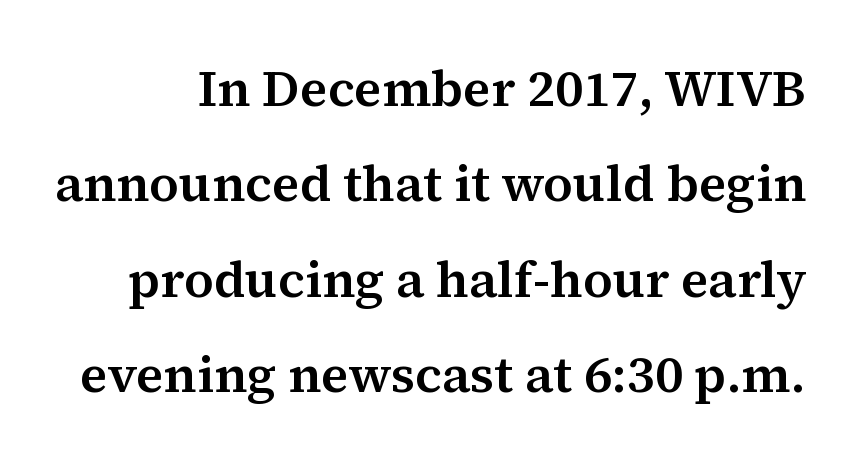
The image shows 51 px serif type, upright; set line spacing 1.87x, normal letter spacing, not underlined; medium stroke contrast and a medium x-height.
